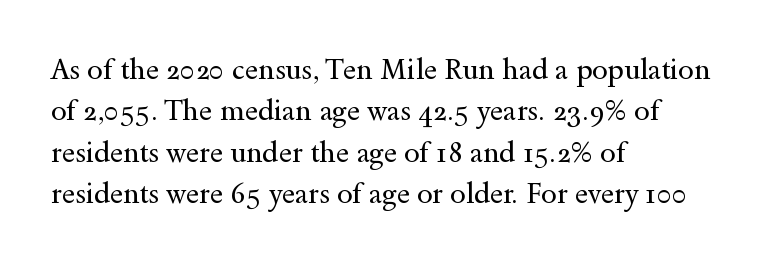
Q: Is the text bold? A: No.
Q: Is the text italic (slanted)? A: No, it is upright.
Q: Is the typeface a serif or a sans-serif typeface? A: Serif.
Q: Is the text underlined? A: No.
Q: How is the paragraph aligned? A: Left-aligned.
Q: Is the spacing between letters normal or unusually wide? A: Normal.
Q: Is the spacing between lines tight, normal or loose? A: Normal.
Q: Width (condensed, normal, or wide)? A: Wide.
Q: x-height? A: Small.
Q: Monospaced? A: No.
